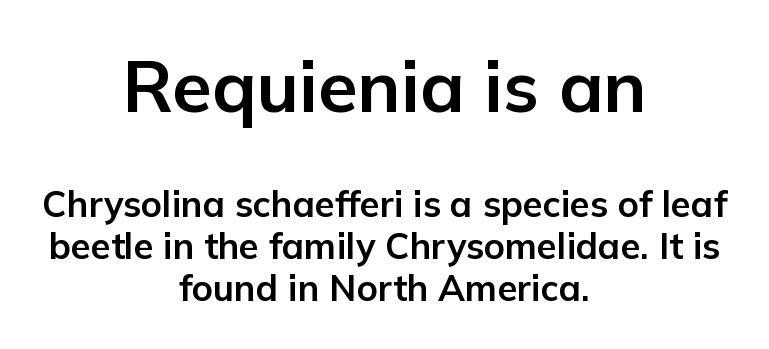
{"serif": "no", "italic": "no", "bold": "yes", "weight": "bold", "width": "normal", "stroke_contrast": "low", "x_height": "medium", "monospaced": "no", "underline": "no", "align": "center", "line_spacing_ratio": 1.16, "letter_spacing": "normal", "letter_spacing_em": 0.0, "larger_block": "first", "size_ratio": 2.0, "glyph_px": 72}
